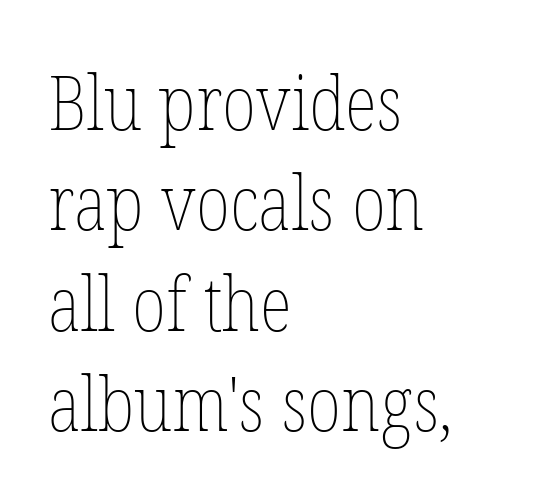
A roman cut, with each character standing at attention. Teacher's note: observe the even left margin — that is flush-left alignment. Rule under the text: the space is simply empty. Whoever set this chose a conventional vertical rhythm.
